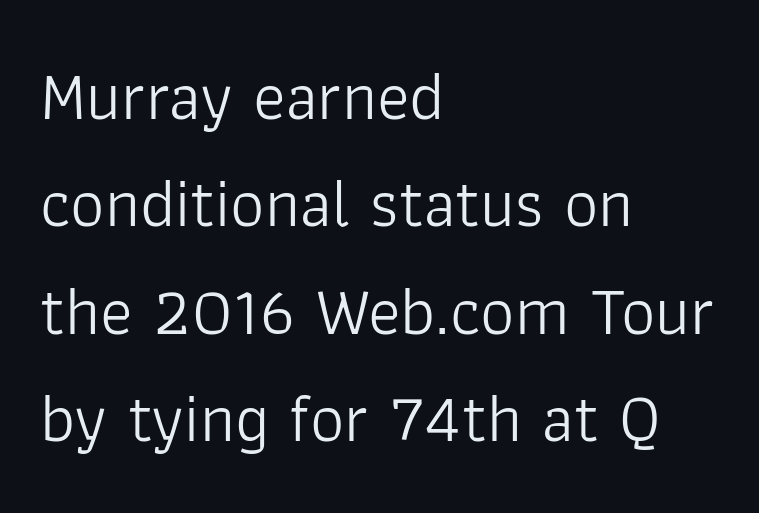
{"serif": "no", "italic": "no", "bold": "no", "weight": "light", "width": "normal", "stroke_contrast": "low", "x_height": "medium", "monospaced": "no", "underline": "no", "align": "left", "line_spacing": "normal", "line_spacing_ratio": 1.58, "letter_spacing": "normal", "letter_spacing_em": 0.0, "glyph_px": 68}
